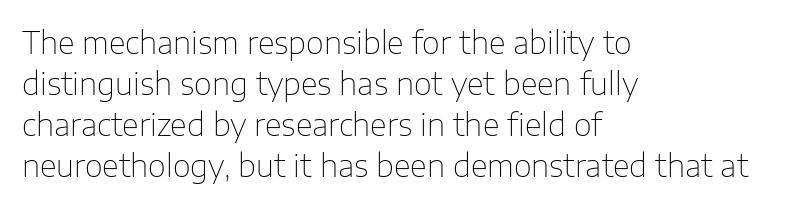
The image shows 31 px thin sans-serif type, upright; set left-aligned, normal line spacing (1.32x), normal letter spacing, not underlined; low stroke contrast and a medium x-height.
